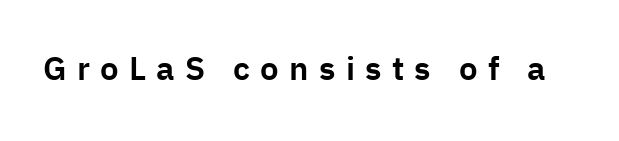
The image shows 33 px sans-serif type, upright; set unusually wide letter spacing (+0.31 em), not underlined; low stroke contrast and a medium x-height.
